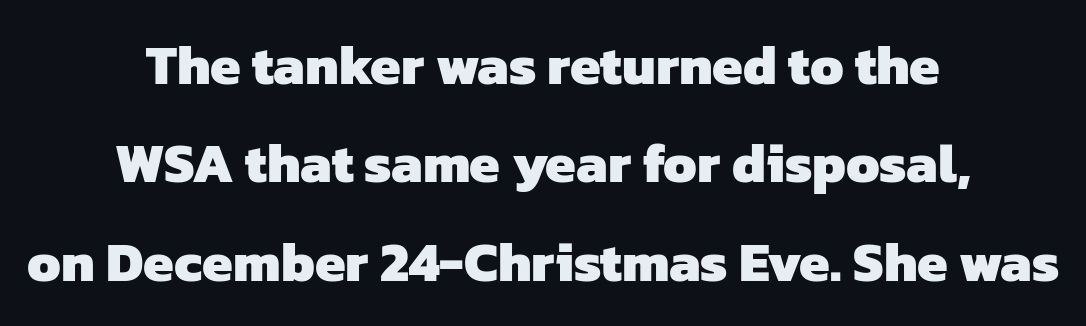
The image shows 55 px heavy sans-serif type; set centered, line spacing 1.79x, normal letter spacing, not underlined; low stroke contrast and a medium x-height.
